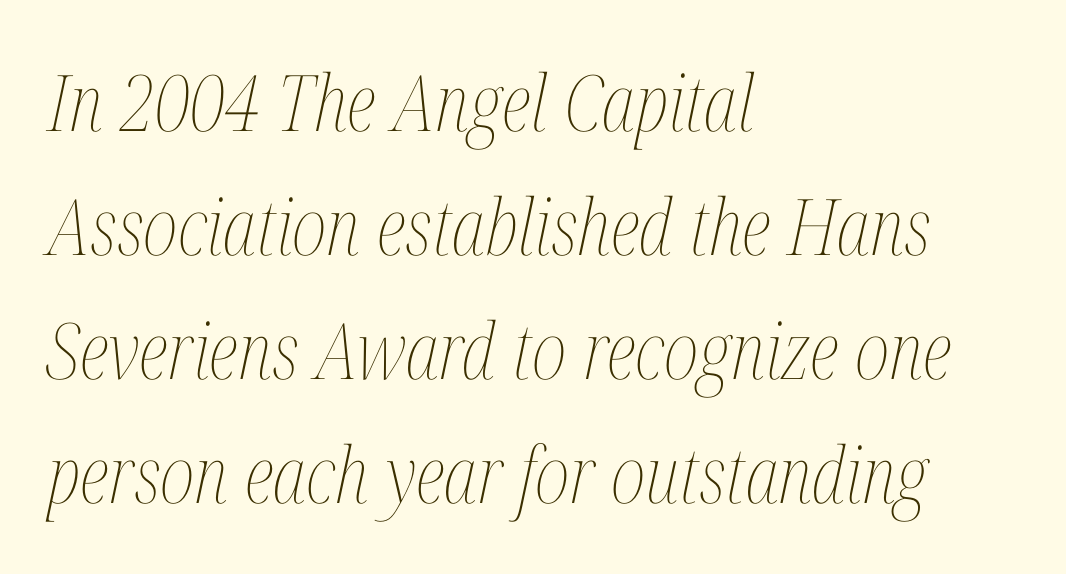
The image shows 78 px thin, condensed type, italic (leaning right); set left-aligned, normal line spacing (1.59x), normal letter spacing, not underlined; medium stroke contrast and a medium x-height.
